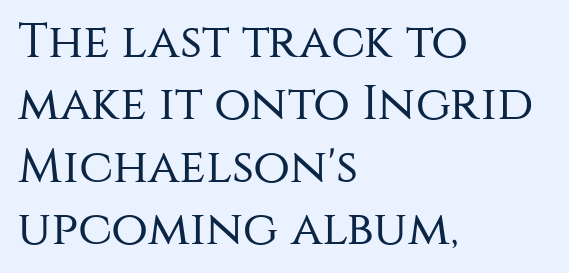
The passage shown is not bold in any degree. Looks like regular typesetting: each glyph gets only the width it needs. Rows of type keep a routine distance in the vertical direction. This is sans-serif lettering, the kind often seen on screens and signage. Tracking value appears to be zero — textbook default spacing. Every character sits straight up, as roman type does.
